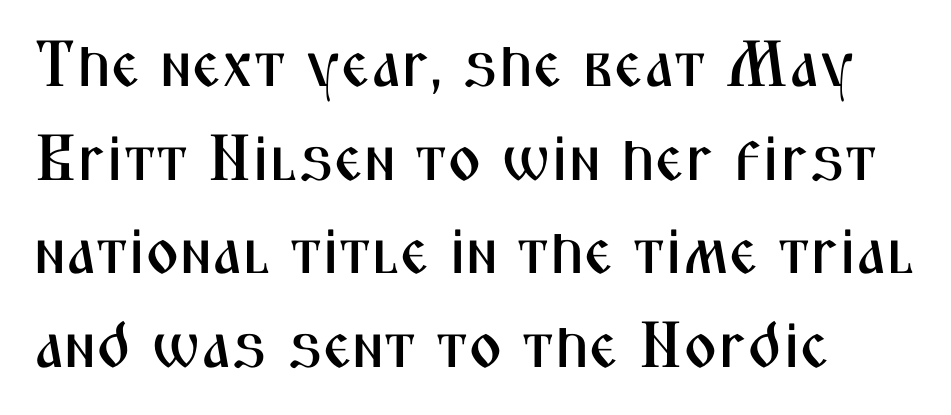
The image shows 65 px condensed sans-serif type, upright; set normal line spacing (1.44x), normal letter spacing, not underlined; medium stroke contrast and a medium x-height.
